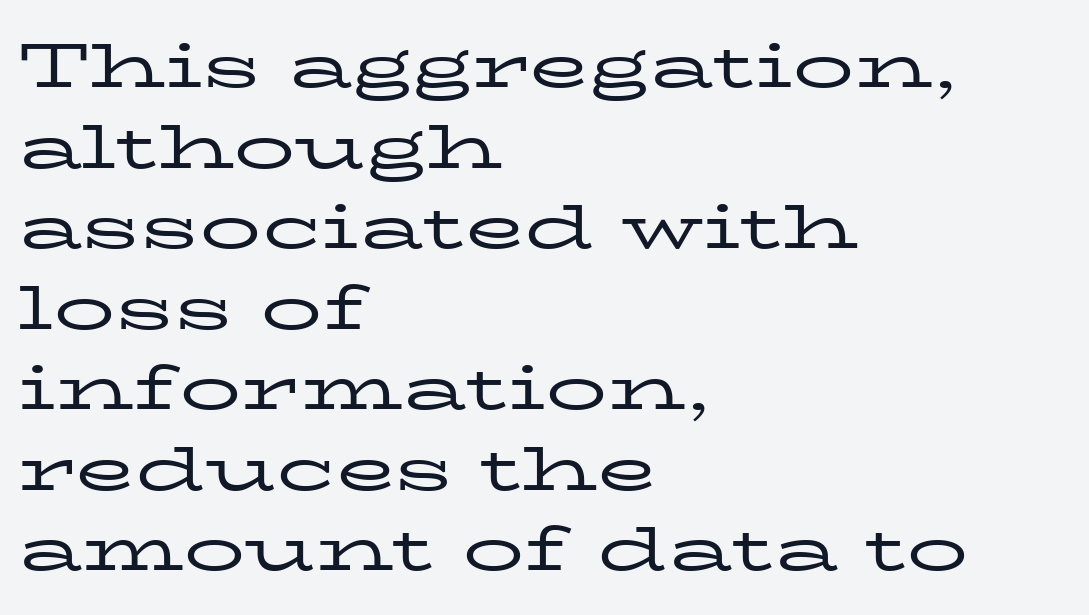
The image shows 61 px regular-weight, wide serif type, upright; set left-aligned, normal line spacing (1.32x), normal letter spacing, not underlined; low stroke contrast and a medium x-height.
